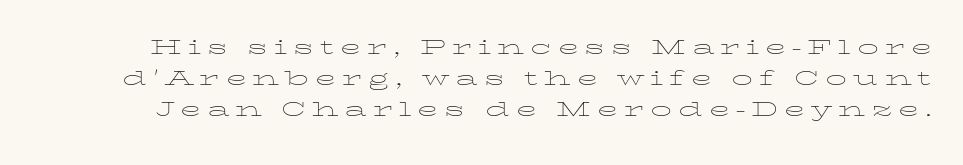
{"italic": "no", "bold": "no", "weight": "thin", "width": "wide", "stroke_contrast": "low", "x_height": "medium", "monospaced": "no", "underline": "no", "line_spacing": "tight", "line_spacing_ratio": 1.1, "letter_spacing": "wide", "letter_spacing_em": 0.21, "glyph_px": 28}
